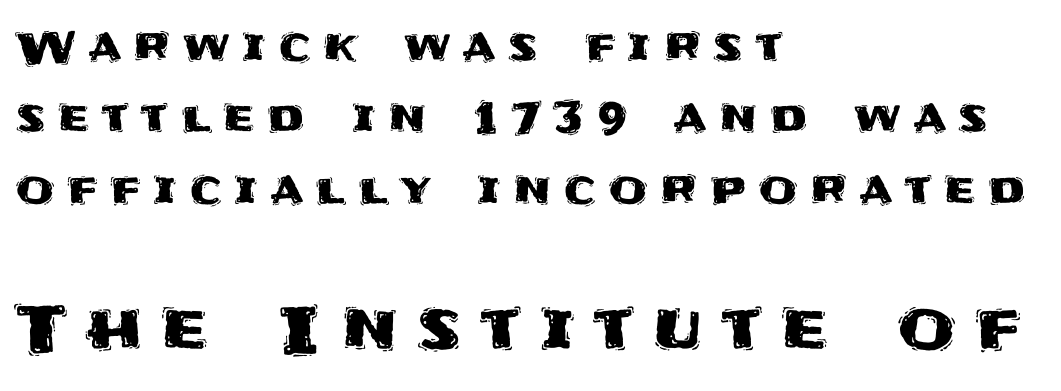
Each letter keeps its own natural width here, so spacing adapts to shape. Line starts are locked; line ends wander. Unlike a traditional serif, this face leaves its strokes unadorned. Does extra space separate the letters? Yes, quite a lot of it. Vertically, the passage feels balanced, rows spaced as you'd expect. No italicization has been applied; the sample stays upright.
